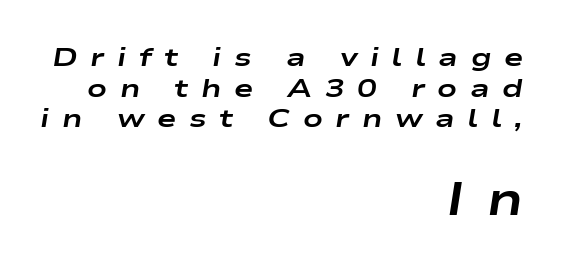
The image shows 46 px bold, wide type, italic (leaning right); set right-aligned, line spacing 1.18x, unusually wide letter spacing (+0.48 em), not underlined; the second (bottom) block is 1.77x larger; low stroke contrast and a medium x-height.
